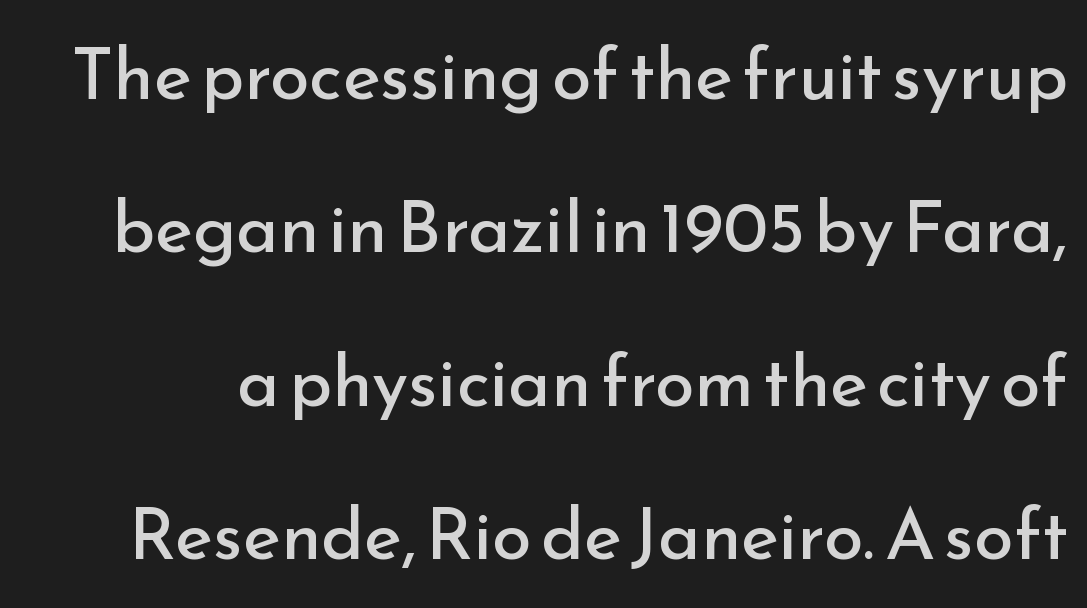
Q: Is the text bold? A: No.
Q: Is the text italic (slanted)? A: No, it is upright.
Q: Is the typeface a serif or a sans-serif typeface? A: Sans-serif.
Q: Is the text underlined? A: No.
Q: Is the spacing between letters normal or unusually wide? A: Normal.
Q: Is the spacing between lines tight, normal or loose? A: Loose.
Q: Width (condensed, normal, or wide)? A: Normal.
Q: Stroke contrast? A: Low.
Q: x-height? A: Small.
Q: Monospaced? A: No.
